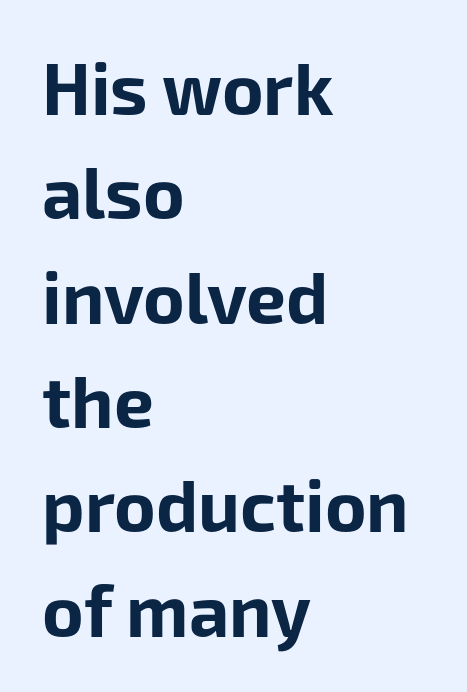
Weight: bold. The type family on display is of the sans-serif kind. In CSS terms this would be text-align: left. Observe the ordinary spacing: letters are neighbours, not strangers.
